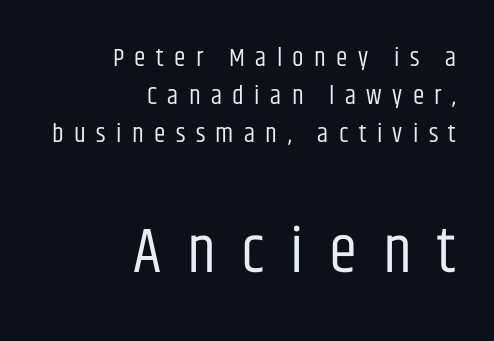
Q: Is the text bold? A: No.
Q: Is the text italic (slanted)? A: No, it is upright.
Q: Is the typeface a serif or a sans-serif typeface? A: Sans-serif.
Q: Is the text underlined? A: No.
Q: How is the paragraph aligned? A: Right-aligned.
Q: Is the spacing between letters normal or unusually wide? A: Unusually wide.
Q: Is the spacing between lines tight, normal or loose? A: Normal.
Q: Which block of text is set in a larger size, the first (top) or the second (bottom)? A: The second (bottom) one.
Q: Width (condensed, normal, or wide)? A: Condensed.
Q: Stroke contrast? A: Low.
Q: x-height? A: Large.
Q: Monospaced? A: No.
